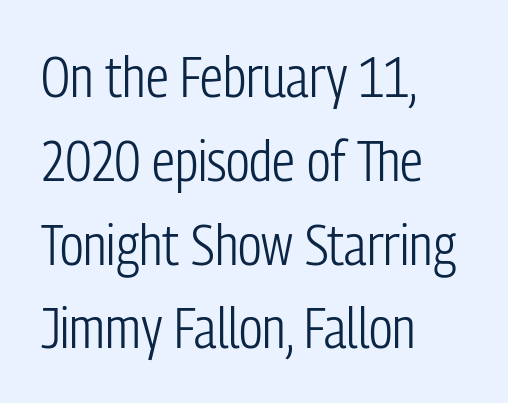
Q: Is the text bold? A: No.
Q: Is the text italic (slanted)? A: No, it is upright.
Q: Is the typeface a serif or a sans-serif typeface? A: Sans-serif.
Q: Is the text underlined? A: No.
Q: How is the paragraph aligned? A: Left-aligned.
Q: Is the spacing between letters normal or unusually wide? A: Normal.
Q: Is the spacing between lines tight, normal or loose? A: Normal.
Q: Width (condensed, normal, or wide)? A: Condensed.
Q: Stroke contrast? A: Low.
Q: x-height? A: Medium.
Q: Monospaced? A: No.
